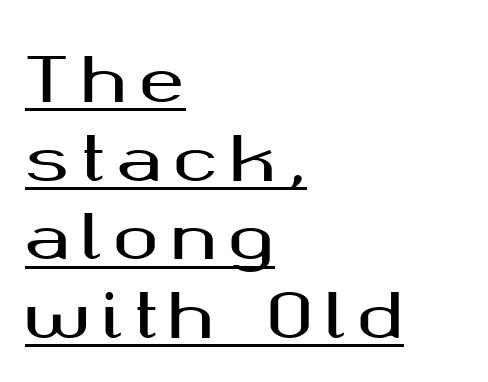
The image shows 61 px wide sans-serif type, upright; set left-aligned, normal line spacing (1.29x), underlined; medium stroke contrast and a medium x-height.
